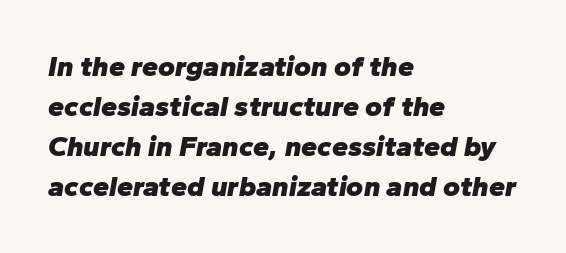
The image shows 29 px heavy type, italic (leaning right); set left-aligned, normal line spacing (1.38x), normal letter spacing, not underlined; low stroke contrast and a medium x-height.
